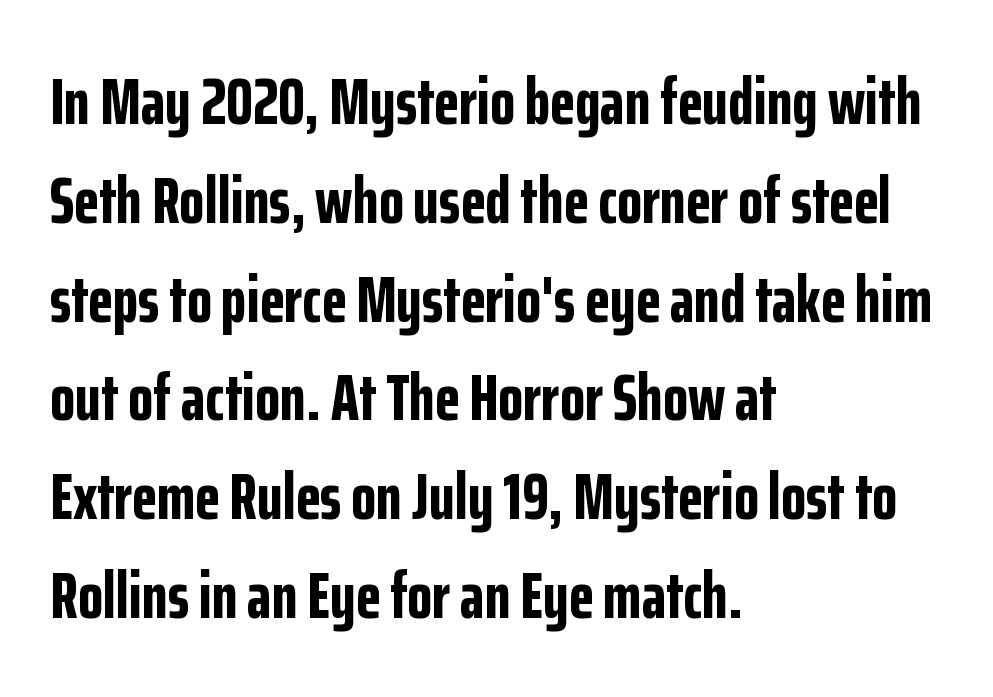
The image shows 65 px bold, condensed sans-serif type, upright; set left-aligned, normal line spacing (1.52x), normal letter spacing, not underlined; low stroke contrast and a medium x-height.
